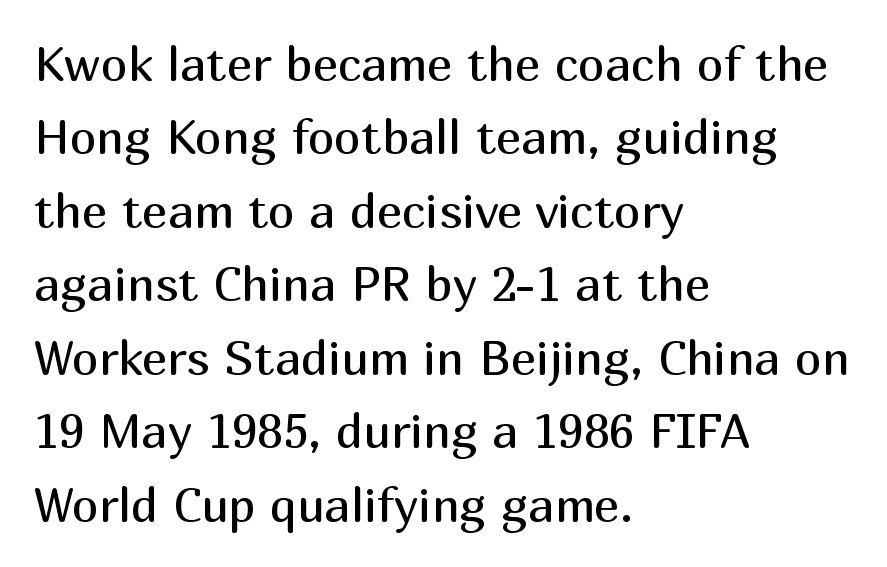
The image shows 48 px regular-weight sans-serif type, upright; set left-aligned, normal line spacing (1.53x), normal letter spacing, not underlined; medium stroke contrast and a medium x-height.
